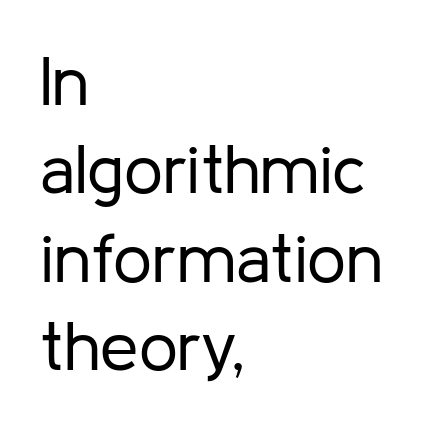
{"serif": "no", "italic": "no", "bold": "no", "weight": "regular", "width": "normal", "stroke_contrast": "low", "x_height": "medium", "monospaced": "no", "underline": "no", "align": "left", "line_spacing": "normal", "line_spacing_ratio": 1.28, "letter_spacing": "normal", "letter_spacing_em": 0.0, "glyph_px": 69}
